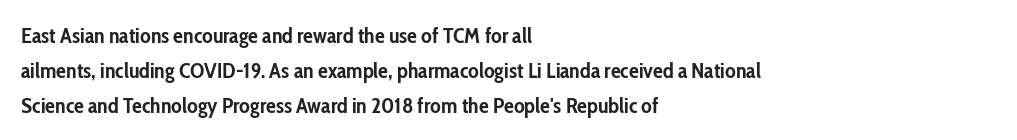
Horizontal bands of white between lines are of average thickness. The rendering keeps characters at their native spacing. Line beginnings align vertically; line endings do not. The font is running at its bold setting. No italicization has been applied; the sample stays upright.
